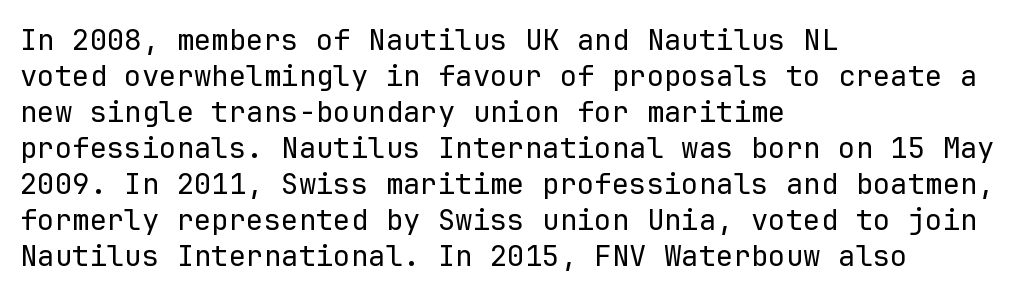
{"serif": "no", "italic": "no", "bold": "no", "weight": "regular", "width": "normal", "stroke_contrast": "low", "x_height": "medium", "monospaced": "yes", "underline": "no", "align": "left", "line_spacing_ratio": 1.24, "letter_spacing": "normal", "letter_spacing_em": 0.0, "glyph_px": 29}
